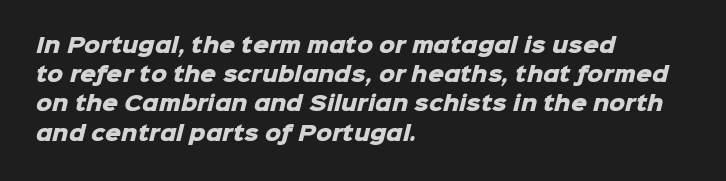
The image shows 20 px bold type; set left-aligned, normal line spacing (1.46x), normal letter spacing, not underlined.
